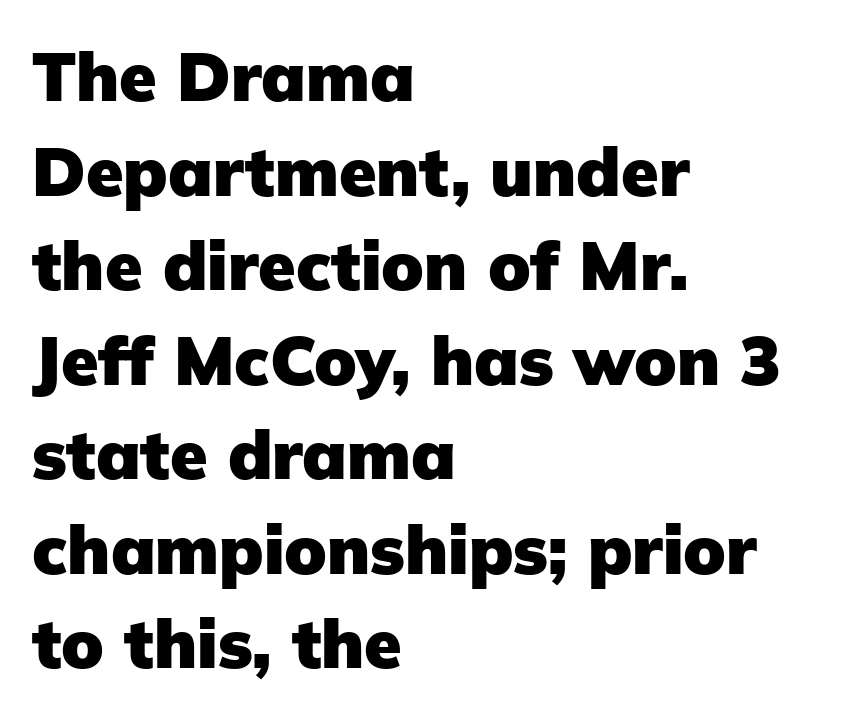
The letters are bold, with thick, heavy strokes. Does extra space separate the letters? No, they use regular spacing. Is this a sans? Yes — the strokes have no serifs. Designer's note — italics off, roman on.
